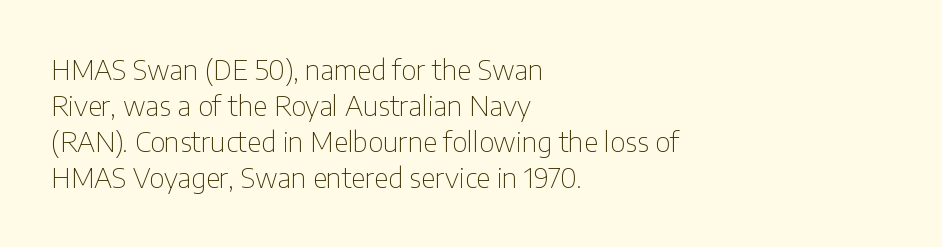
Q: Is the text bold? A: No.
Q: Is the text italic (slanted)? A: No, it is upright.
Q: Is the typeface a serif or a sans-serif typeface? A: Sans-serif.
Q: Is the text underlined? A: No.
Q: How is the paragraph aligned? A: Left-aligned.
Q: Is the spacing between letters normal or unusually wide? A: Normal.
Q: Is the spacing between lines tight, normal or loose? A: Normal.
Q: Width (condensed, normal, or wide)? A: Condensed.
Q: Stroke contrast? A: Low.
Q: x-height? A: Medium.
Q: Monospaced? A: No.
